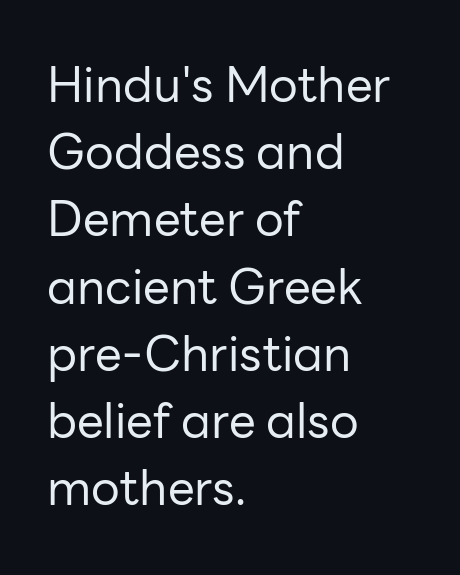
The rendering uses a moderate line-height, typical for paragraphs. Glyph-to-glyph distance matches everyday printed text. Nope, no serifs anywhere on these letters. Any mark beneath the type? The region is blank.
